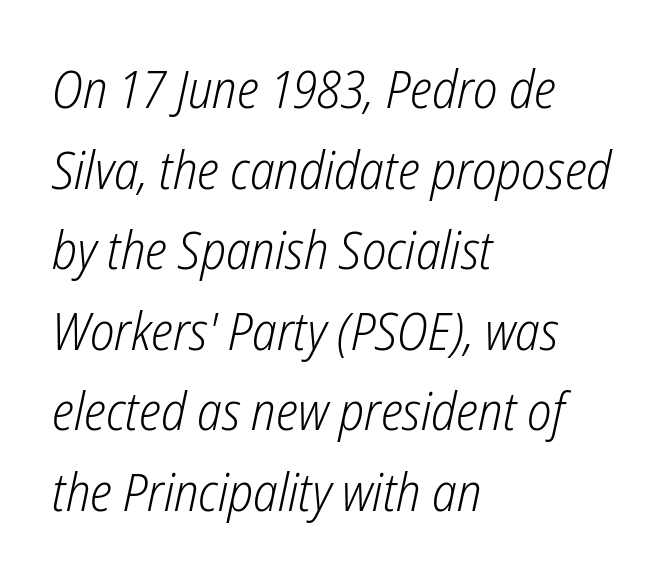
The image shows 52 px light, condensed type, italic (leaning right); set left-aligned, normal line spacing (1.55x), normal letter spacing, not underlined; low stroke contrast and a medium x-height.
